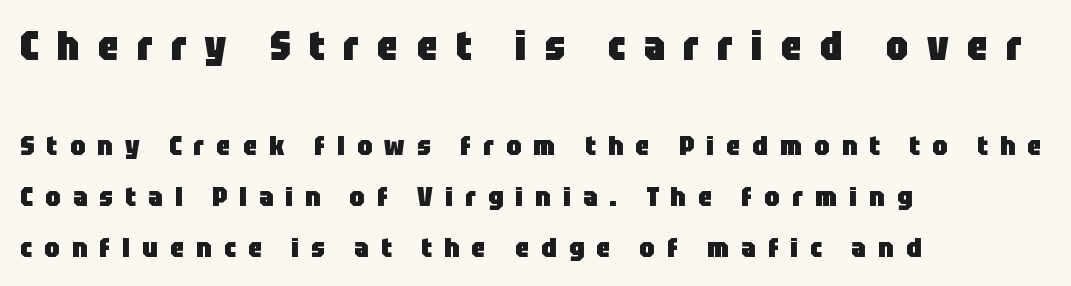
In this sample the first text group is rendered at the bigger scale. Note the varied advance widths — an 'i' is clearly narrower than an 'm'. A bare baseline throughout the passage. Stroke thickness is high; the sample reads as a true bold.
